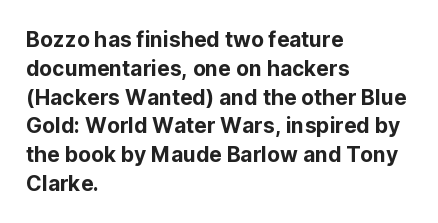
{"italic": "no", "underline": "no", "align": "left", "line_spacing": "normal", "line_spacing_ratio": 1.37, "letter_spacing": "normal", "letter_spacing_em": 0.0, "glyph_px": 21}
